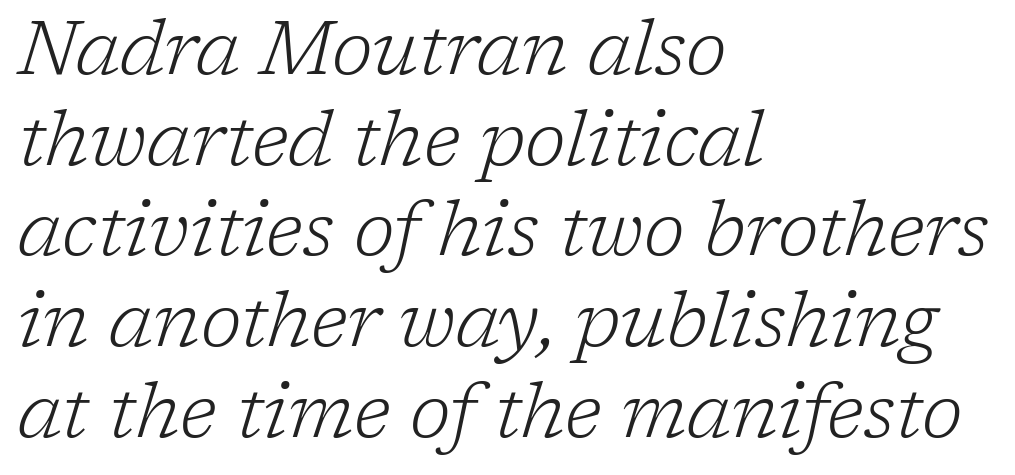
Q: Is the text bold? A: No.
Q: Is the text italic (slanted)? A: Yes, it leans right by about 17 degrees.
Q: Is the typeface a serif or a sans-serif typeface? A: Serif.
Q: Is the text underlined? A: No.
Q: How is the paragraph aligned? A: Left-aligned.
Q: Is the spacing between letters normal or unusually wide? A: Normal.
Q: Width (condensed, normal, or wide)? A: Normal.
Q: Stroke contrast? A: Low.
Q: x-height? A: Medium.
Q: Monospaced? A: No.
